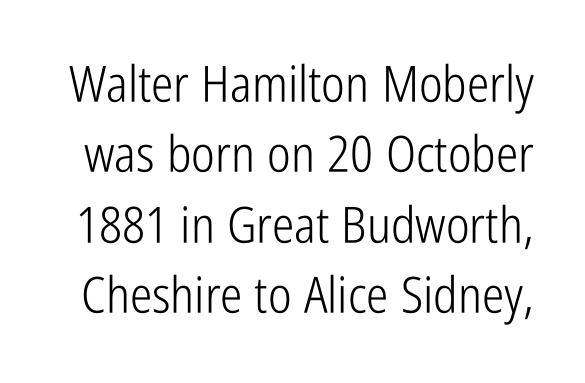
The passage shown is typed in a proportional face where columns would drift. On a weight scale, this lands at 450 or below. Check the space under the baseline: it is left empty. Does the lettering tilt? It doesn't — this is upright.
